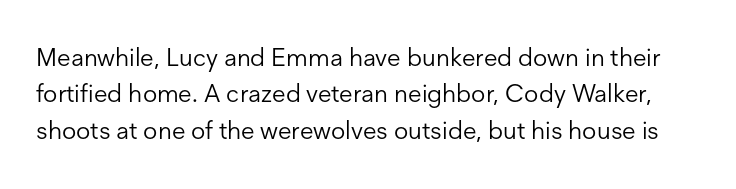
{"italic": "no", "bold": "no", "underline": "no", "line_spacing": "normal", "line_spacing_ratio": 1.46, "letter_spacing": "normal", "letter_spacing_em": 0.0, "glyph_px": 25}
